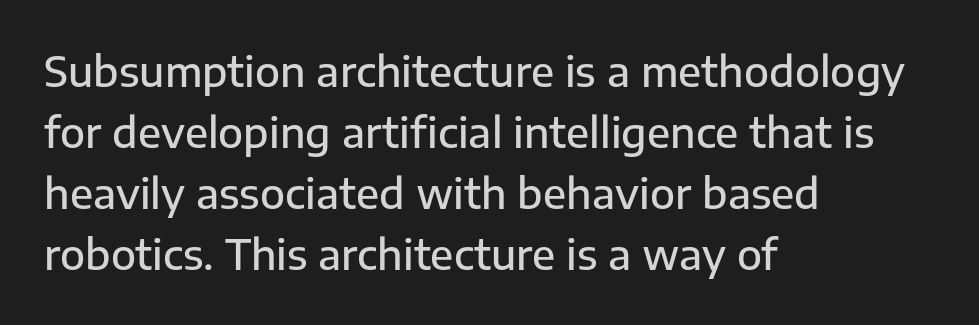
Alignment: flush left. Every stem runs plumb, perpendicular to the baseline. Bold? Not quite — semibold, heavier than regular but stopping short. Normally led — the rows are evenly, conventionally spaced. In terms of letterform style, serifs are entirely absent.
